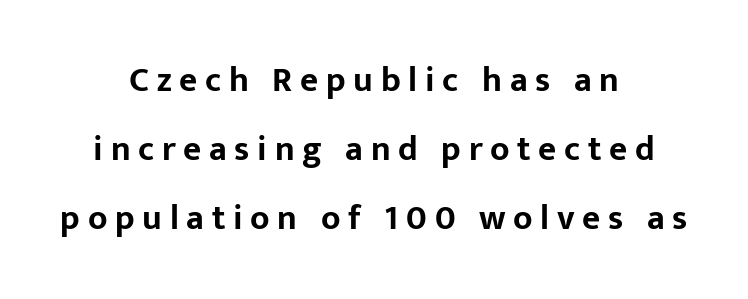
The characters display no serif detailing; their extremities are plain. The area under the type is left untouched. Is this a fixed-width face? No — the glyphs have proportional, varying widths. The horizontal fit of the characters is loose and conspicuously gappy. A student would call this center alignment; a typographer would say set centered. No italicization has been applied; the sample stays upright.
